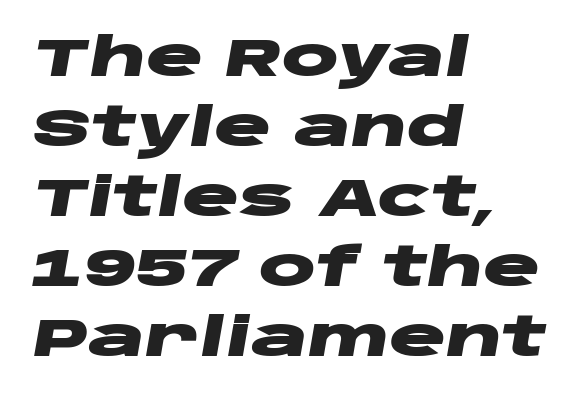
The image shows 53 px heavy, wide type, italic (leaning right); set left-aligned, normal line spacing (1.32x), normal letter spacing, not underlined; low stroke contrast and a large x-height.
